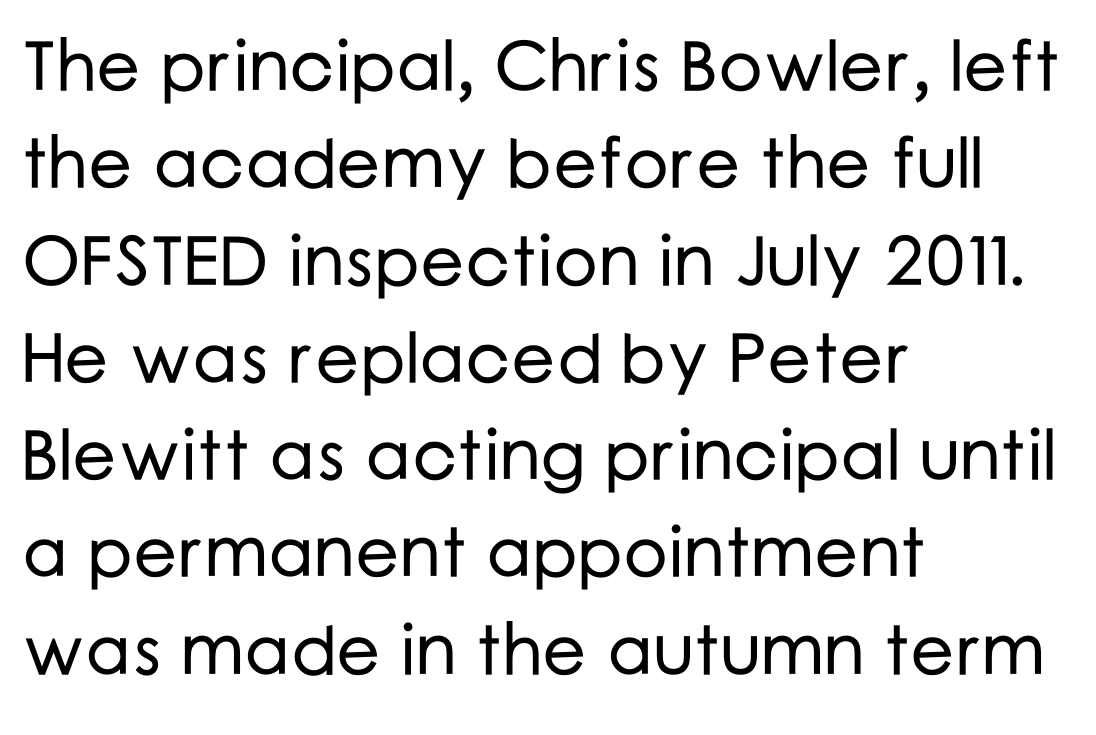
{"serif": "no", "italic": "no", "width": "normal", "stroke_contrast": "low", "x_height": "medium", "monospaced": "no", "underline": "no", "align": "left", "line_spacing": "normal", "line_spacing_ratio": 1.39, "letter_spacing": "normal", "letter_spacing_em": 0.0, "glyph_px": 70}
